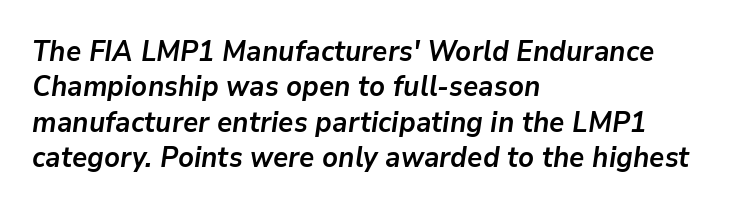
The image shows 28 px semibold type, italic (leaning right); set left-aligned, normal line spacing (1.26x), normal letter spacing, not underlined; low stroke contrast and a medium x-height.
